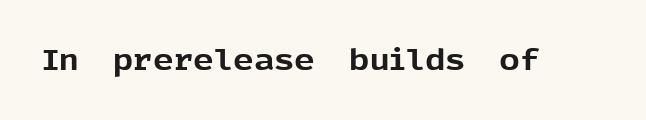
{"serif": "no", "italic": "no", "bold": "yes", "weight": "bold", "width": "normal", "x_height": "medium", "monospaced": "no", "underline": "no", "letter_spacing": "normal", "letter_spacing_em": 0.0, "glyph_px": 29}
